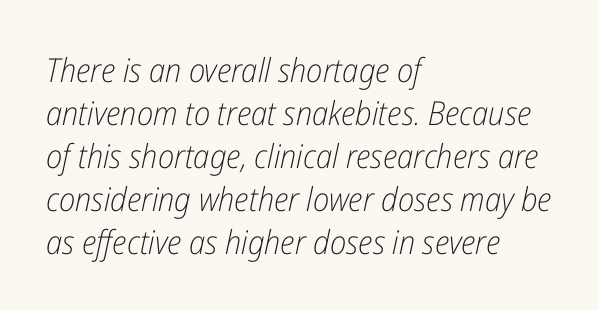
{"italic": "yes", "lean": "right", "slant_degrees": 12, "bold": "no", "weight": "light", "width": "condensed", "stroke_contrast": "low", "x_height": "medium", "monospaced": "no", "underline": "no", "align": "left", "line_spacing": "normal", "line_spacing_ratio": 1.3, "letter_spacing": "normal", "letter_spacing_em": 0.0, "glyph_px": 33}
